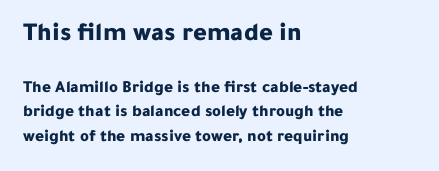
The lines are quadded left. The passage shown is not underscored anywhere. What stands out about the letter spacing? Nothing — it is the standard amount. A student would notice the top passage is typeset larger than what follows.
